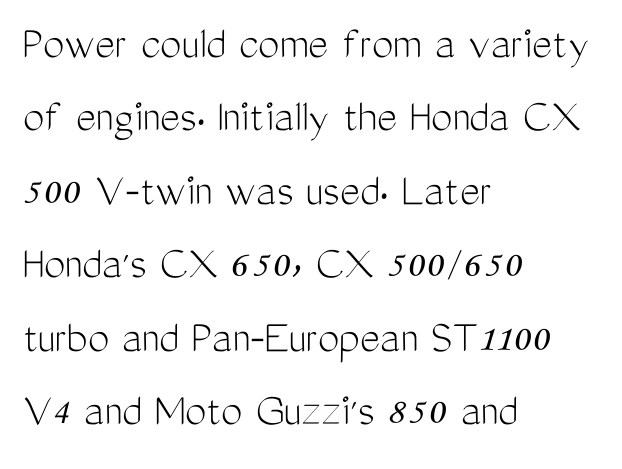
The image shows 48 px light, condensed sans-serif type, upright; set left-aligned, normal line spacing (1.53x), normal letter spacing, not underlined; medium stroke contrast and a medium x-height.
